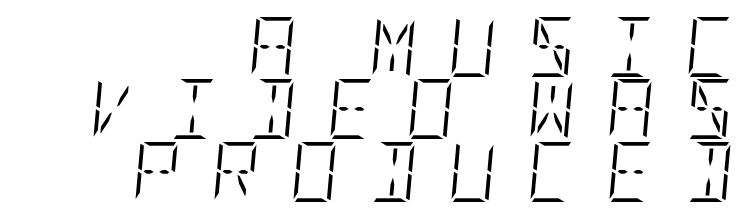
The image shows 60 px light, condensed type, italic (leaning right); set right-aligned, tight line spacing (1.04x), unusually wide letter spacing (+0.5 em), not underlined; low stroke contrast and a large x-height.
